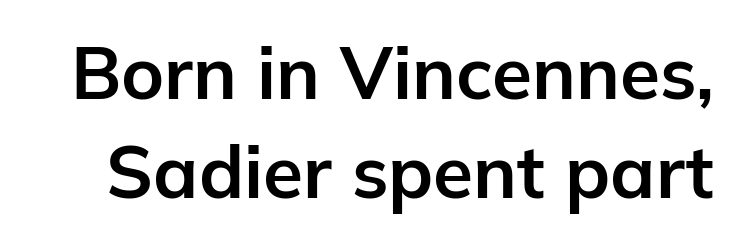
Are there feet on the stems? There aren't — it's a sans. Look at the stroke-to-counter ratio: heavy, a bold. This sample uses plain, unmodified letter spacing. A clean baseline with only descenders dipping below it. Nope, not italic — everything's standing straight.
